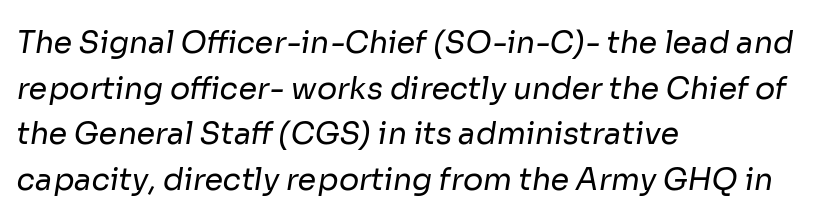
Q: Is the text bold? A: No.
Q: Is the typeface a serif or a sans-serif typeface? A: Sans-serif.
Q: Is the text underlined? A: No.
Q: How is the paragraph aligned? A: Left-aligned.
Q: Is the spacing between letters normal or unusually wide? A: Normal.
Q: Is the spacing between lines tight, normal or loose? A: Normal.
Q: Width (condensed, normal, or wide)? A: Normal.
Q: Stroke contrast? A: Low.
Q: x-height? A: Medium.
Q: Monospaced? A: No.
